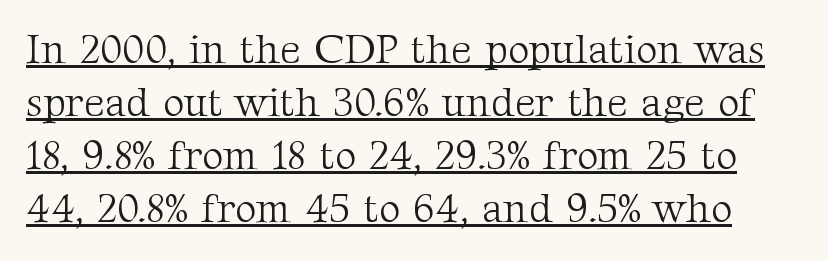
The image shows 41 px light serif type, upright; set normal line spacing (1.29x), normal letter spacing, underlined; medium stroke contrast and a medium x-height.
